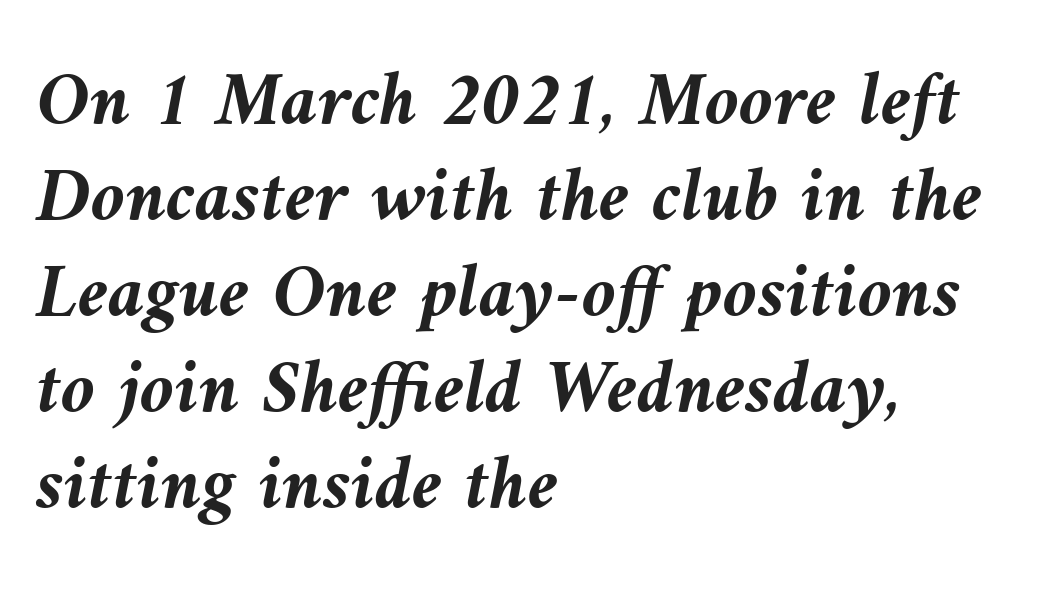
Q: Is the text bold? A: Yes.
Q: Is the text italic (slanted)? A: Yes, it leans left by about 9 degrees.
Q: Is the text underlined? A: No.
Q: How is the paragraph aligned? A: Left-aligned.
Q: Is the spacing between letters normal or unusually wide? A: Normal.
Q: Width (condensed, normal, or wide)? A: Normal.
Q: Stroke contrast? A: Medium.
Q: x-height? A: Medium.
Q: Monospaced? A: No.
